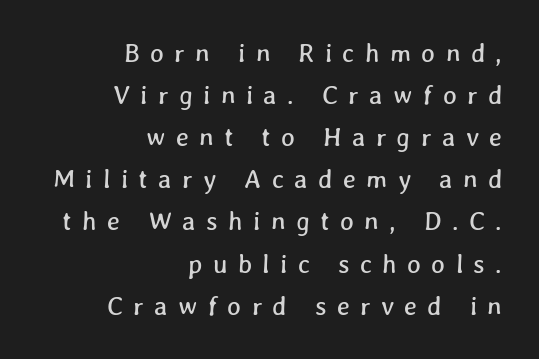
{"underline": "no", "align": "right", "line_spacing": "normal", "line_spacing_ratio": 1.62, "letter_spacing": "wide", "letter_spacing_em": 0.4, "glyph_px": 26}
